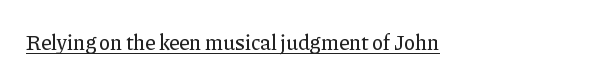
The image shows 21 px text type, upright; set normal letter spacing, underlined.
